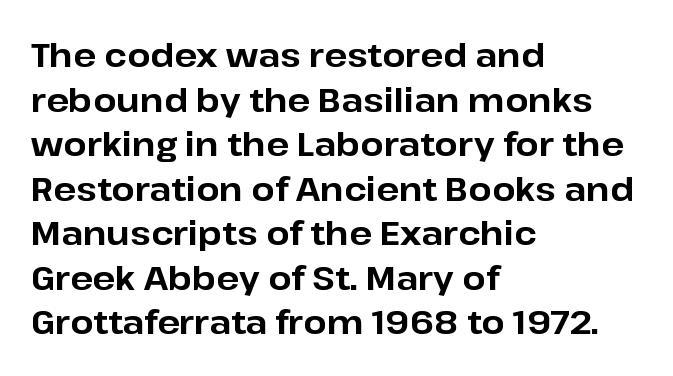
{"serif": "no", "italic": "no", "bold": "yes", "weight": "bold", "width": "normal", "stroke_contrast": "low", "x_height": "medium", "monospaced": "no", "underline": "no", "align": "left", "line_spacing": "normal", "line_spacing_ratio": 1.35, "letter_spacing": "normal", "letter_spacing_em": 0.0, "glyph_px": 33}
